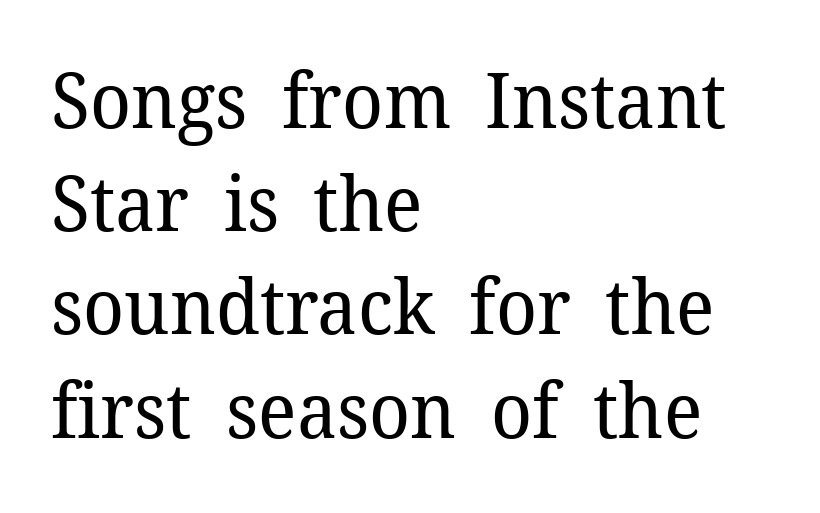
Q: Is the text bold? A: No.
Q: Is the text italic (slanted)? A: No, it is upright.
Q: Is the typeface a serif or a sans-serif typeface? A: Serif.
Q: Is the text underlined? A: No.
Q: How is the paragraph aligned? A: Left-aligned.
Q: Is the spacing between letters normal or unusually wide? A: Normal.
Q: Is the spacing between lines tight, normal or loose? A: Normal.
Q: Width (condensed, normal, or wide)? A: Normal.
Q: Stroke contrast? A: Low.
Q: x-height? A: Medium.
Q: Monospaced? A: No.
